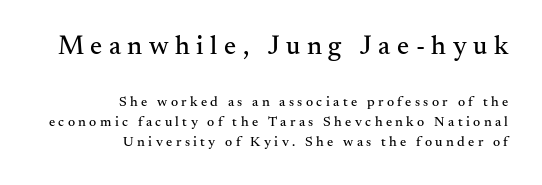
Does the copy run flush right? Yes — the right margin is perfectly even. Rendered with straight, roman letterforms. The first block has been scaled up relative to the second. Short note: letters widely spaced. Check the space under the baseline: it is left empty. These lines sit exactly where default settings would place them.
